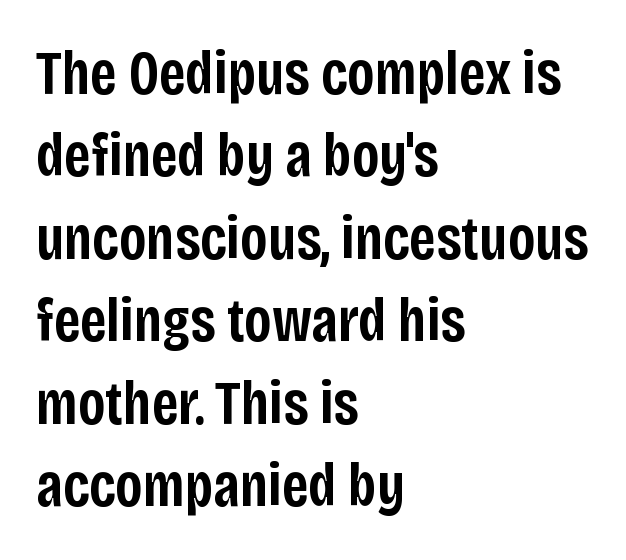
{"serif": "no", "italic": "no", "bold": "semi", "weight": "semibold", "width": "condensed", "stroke_contrast": "low", "x_height": "large", "monospaced": "no", "underline": "no", "align": "left", "line_spacing": "normal", "line_spacing_ratio": 1.33, "letter_spacing": "normal", "letter_spacing_em": 0.0, "glyph_px": 62}
